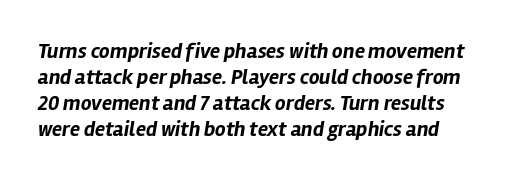
Tracking value appears to be zero — textbook default spacing. Beneath every word, the page is bare. Does the lettering tilt? It does — this is italic. Summary of weight: heavy, a full bold.
